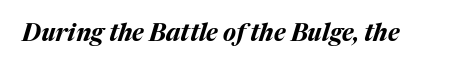
The image shows 24 px bold type, italic (leaning right); set normal letter spacing, not underlined.
